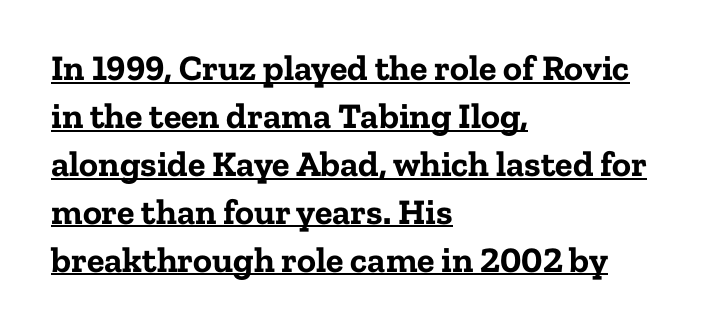
{"serif": "yes", "italic": "no", "bold": "yes", "weight": "bold", "width": "normal", "stroke_contrast": "low", "x_height": "medium", "monospaced": "no", "underline": "yes", "align": "left", "line_spacing": "normal", "line_spacing_ratio": 1.33, "letter_spacing": "normal", "letter_spacing_em": 0.0, "glyph_px": 36}
